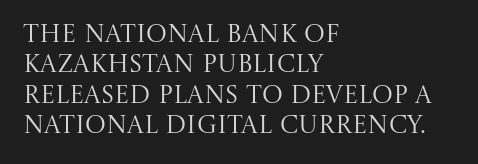
Nope, not italic — everything's standing straight. Only glyphs here, with clear space below each row. Leftover space on each line is placed entirely after the last word. The gaps between neighbouring characters are ordinary and unremarkable. A light-to-regular cut is what we see here.
